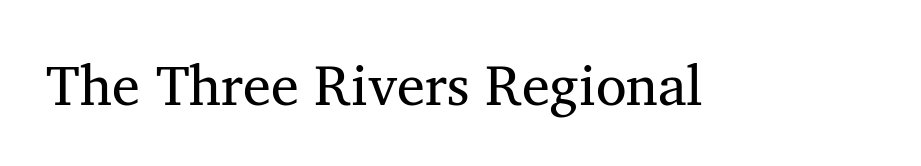
Weight: not bold — regular or lighter. Serifs: yes, visible at the terminals of the letterforms. The space beneath each line is pristine and unruled. The letters advance in unequal steps, a hallmark of proportional type.
